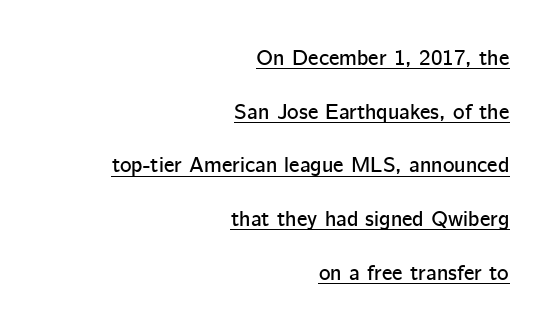
Where is the straight margin? On the right. Default kerning and tracking; the words read as compact shapes. In terms of posture, this sample is upright. Does a line run under the words? Yes, clearly.
